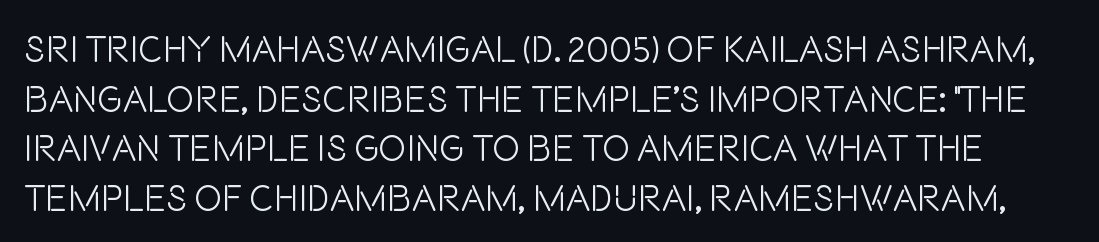
Default kerning and tracking; the words read as compact shapes. Type style note: lacks serifs. The strokes are not fattened; the text isn't bold. Character widths vary here, with narrow letters taking less room than wide ones. Leading: standard. Quick note: underline off.
